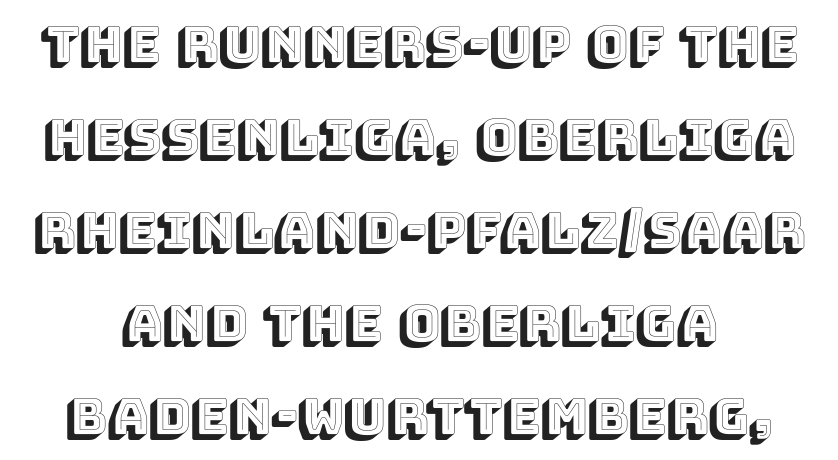
{"italic": "no", "width": "normal", "x_height": "large", "monospaced": "no", "underline": "no", "line_spacing_ratio": 1.86, "letter_spacing": "normal", "letter_spacing_em": 0.0, "glyph_px": 50}
